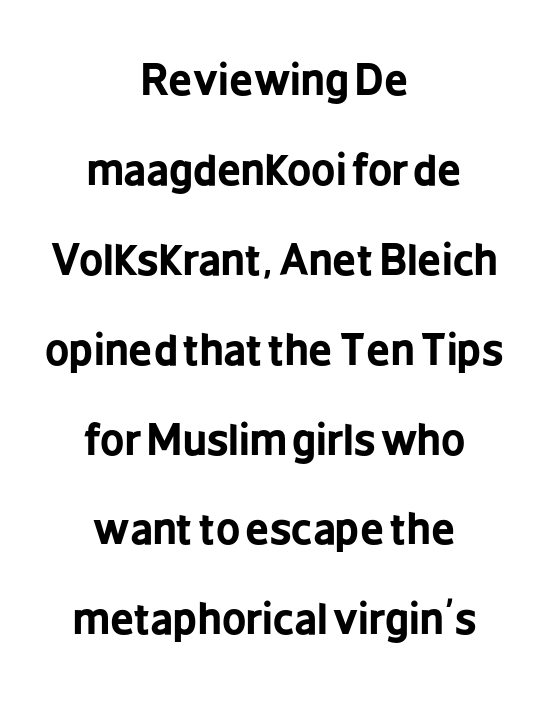
Q: Is the text bold? A: Yes.
Q: Is the text italic (slanted)? A: No, it is upright.
Q: Is the typeface a serif or a sans-serif typeface? A: Sans-serif.
Q: Is the text underlined? A: No.
Q: How is the paragraph aligned? A: Centered.
Q: Is the spacing between letters normal or unusually wide? A: Normal.
Q: Is the spacing between lines tight, normal or loose? A: Loose.
Q: Width (condensed, normal, or wide)? A: Condensed.
Q: Stroke contrast? A: Low.
Q: x-height? A: Medium.
Q: Monospaced? A: No.
